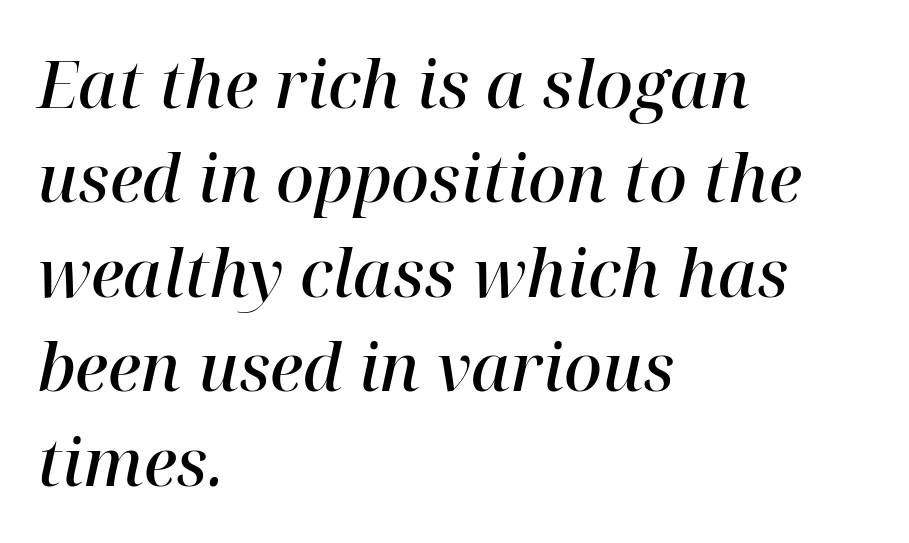
The image shows 66 px semibold serif type, italic (leaning right); set left-aligned, normal line spacing (1.43x), normal letter spacing, not underlined; high stroke contrast and a medium x-height.
